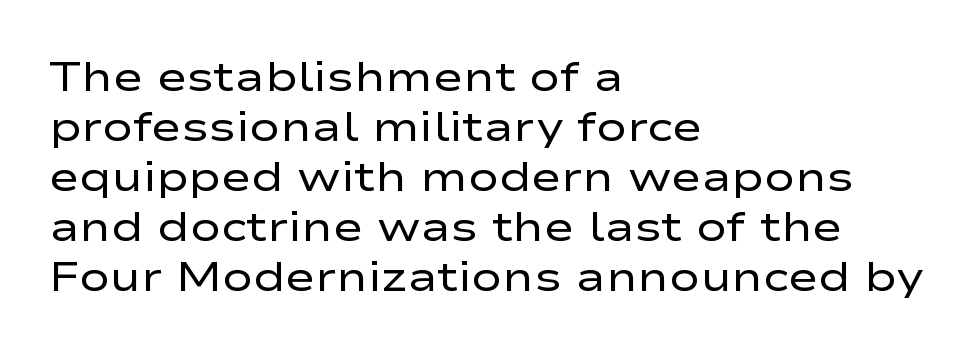
Caption: standard tracking, unaltered. In terms of letterform style, serifs are entirely absent. The passage shown is typed in a proportional face where columns would drift. Reading down the block, your eye returns to a fixed left position each line. Notice how the stems are strictly vertical — no italics here.
